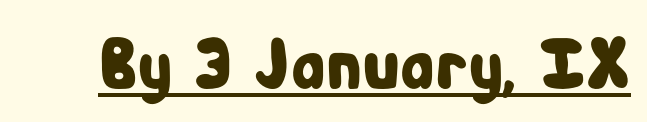
Q: Is the text italic (slanted)? A: No, it is upright.
Q: Is the typeface a serif or a sans-serif typeface? A: Sans-serif.
Q: Is the text underlined? A: Yes.
Q: Is the spacing between letters normal or unusually wide? A: Normal.
Q: Width (condensed, normal, or wide)? A: Condensed.
Q: Stroke contrast? A: Low.
Q: x-height? A: Medium.
Q: Monospaced? A: No.
